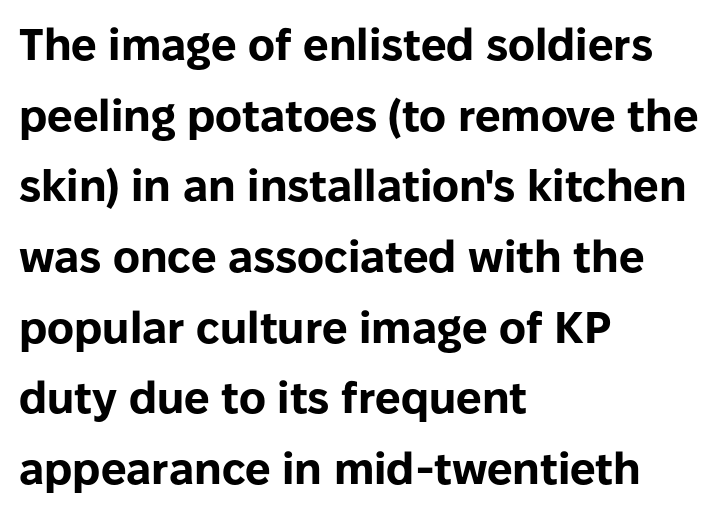
Q: Is the text bold? A: Yes.
Q: Is the text italic (slanted)? A: No, it is upright.
Q: Is the typeface a serif or a sans-serif typeface? A: Sans-serif.
Q: Is the text underlined? A: No.
Q: How is the paragraph aligned? A: Left-aligned.
Q: Is the spacing between letters normal or unusually wide? A: Normal.
Q: Is the spacing between lines tight, normal or loose? A: Normal.
Q: Width (condensed, normal, or wide)? A: Normal.
Q: Stroke contrast? A: Low.
Q: x-height? A: Medium.
Q: Monospaced? A: No.
